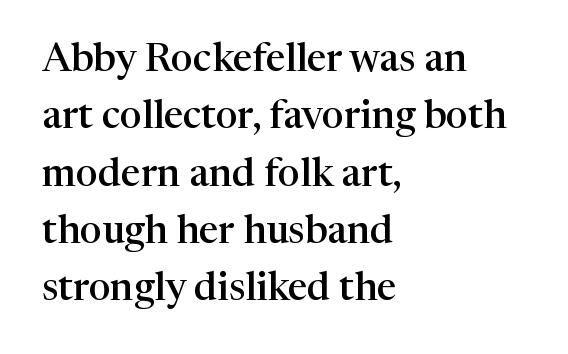
Q: Is the text bold? A: Semi-bold.
Q: Is the text italic (slanted)? A: No, it is upright.
Q: Is the typeface a serif or a sans-serif typeface? A: Serif.
Q: Is the text underlined? A: No.
Q: How is the paragraph aligned? A: Left-aligned.
Q: Is the spacing between letters normal or unusually wide? A: Normal.
Q: Is the spacing between lines tight, normal or loose? A: Normal.
Q: Width (condensed, normal, or wide)? A: Normal.
Q: Stroke contrast? A: High.
Q: x-height? A: Medium.
Q: Monospaced? A: No.
